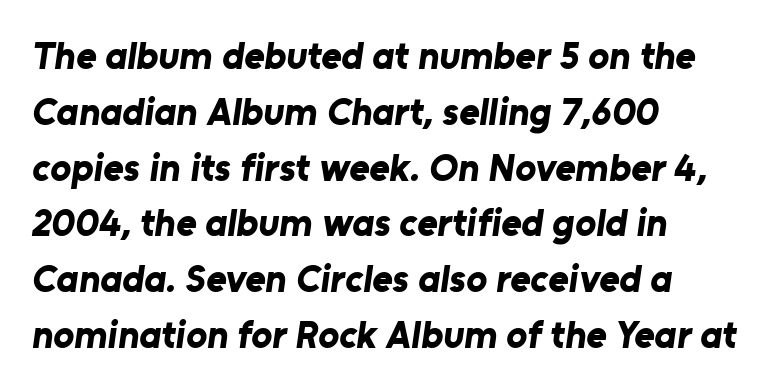
{"serif": "no", "bold": "yes", "weight": "bold", "width": "normal", "stroke_contrast": "low", "x_height": "medium", "monospaced": "no", "underline": "no", "align": "left", "line_spacing": "normal", "line_spacing_ratio": 1.43, "letter_spacing": "normal", "letter_spacing_em": 0.0, "glyph_px": 39}
